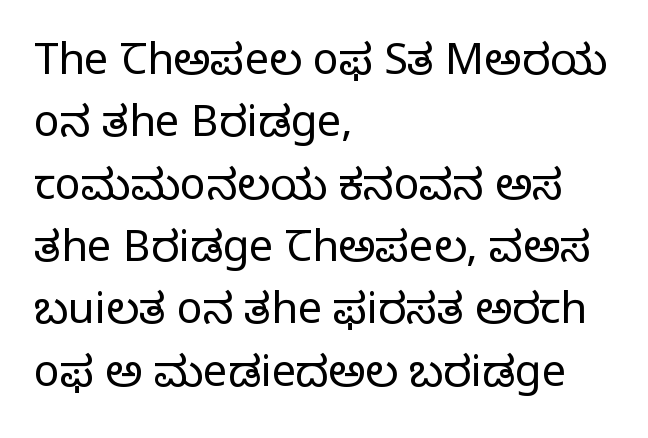
{"serif": "yes", "italic": "no", "bold": "no", "weight": "regular", "width": "normal", "stroke_contrast": "low", "x_height": "large", "monospaced": "no", "underline": "no", "align": "left", "line_spacing": "normal", "line_spacing_ratio": 1.45, "letter_spacing": "normal", "letter_spacing_em": 0.0, "glyph_px": 43}
